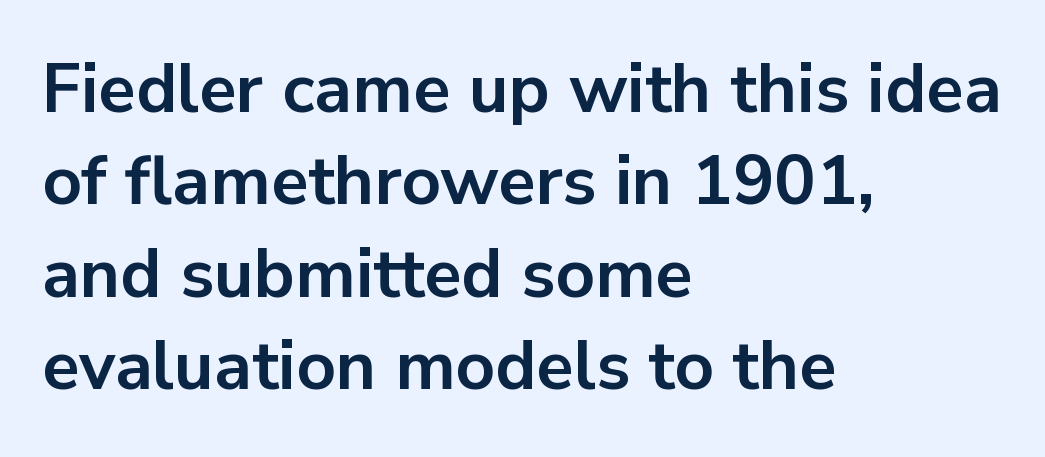
{"serif": "no", "italic": "no", "bold": "yes", "weight": "bold", "width": "normal", "stroke_contrast": "low", "x_height": "medium", "monospaced": "no", "underline": "no", "align": "left", "line_spacing": "normal", "line_spacing_ratio": 1.34, "letter_spacing": "normal", "letter_spacing_em": 0.0, "glyph_px": 69}
